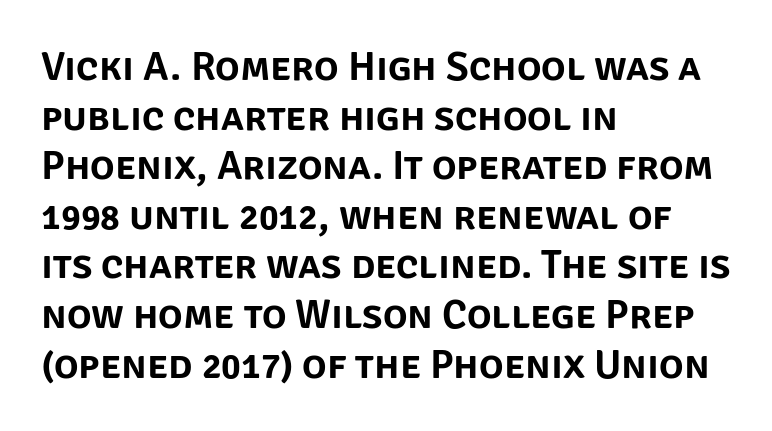
Q: Is the text italic (slanted)? A: No, it is upright.
Q: Is the typeface a serif or a sans-serif typeface? A: Sans-serif.
Q: Is the text underlined? A: No.
Q: How is the paragraph aligned? A: Left-aligned.
Q: Is the spacing between letters normal or unusually wide? A: Normal.
Q: Width (condensed, normal, or wide)? A: Normal.
Q: Stroke contrast? A: Low.
Q: x-height? A: Large.
Q: Monospaced? A: No.
